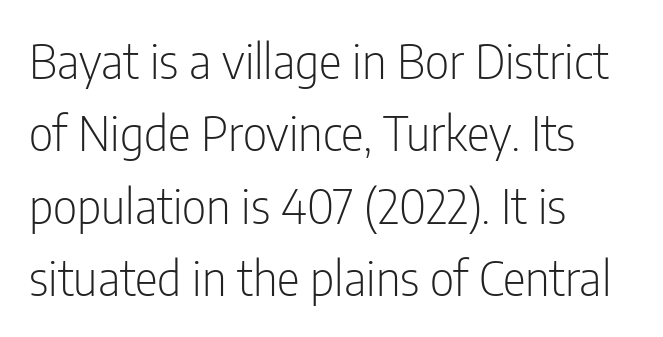
The image shows 48 px light, condensed sans-serif type, upright; set left-aligned, normal line spacing (1.51x), normal letter spacing, not underlined; low stroke contrast and a medium x-height.
